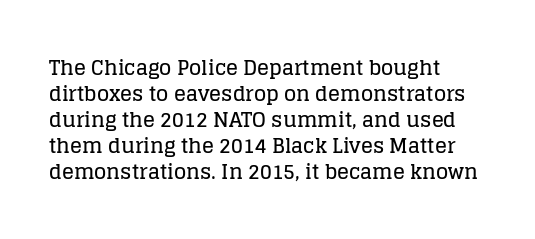
{"italic": "no", "underline": "no", "align": "left", "line_spacing": "normal", "line_spacing_ratio": 1.3, "letter_spacing": "normal", "letter_spacing_em": 0.0, "glyph_px": 20}
